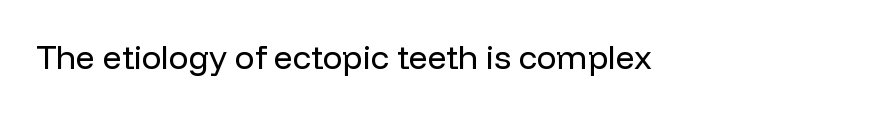
{"serif": "no", "italic": "no", "bold": "no", "weight": "regular", "width": "normal", "stroke_contrast": "low", "x_height": "medium", "monospaced": "no", "underline": "no", "letter_spacing": "normal", "letter_spacing_em": 0.0, "glyph_px": 33}
